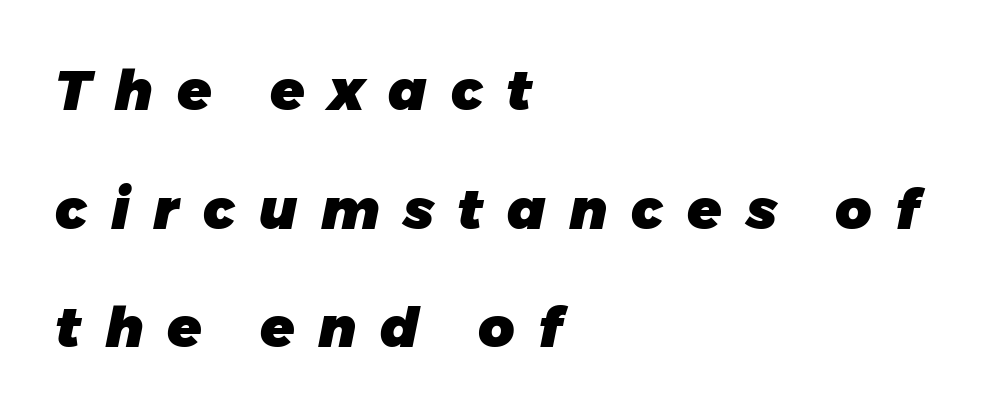
{"italic": "yes", "lean": "right", "slant_degrees": 11, "bold": "yes", "weight": "heavy", "width": "normal", "stroke_contrast": "low", "x_height": "medium", "monospaced": "no", "underline": "no", "align": "left", "line_spacing": "loose", "line_spacing_ratio": 2.12, "letter_spacing": "wide", "letter_spacing_em": 0.42, "glyph_px": 56}
